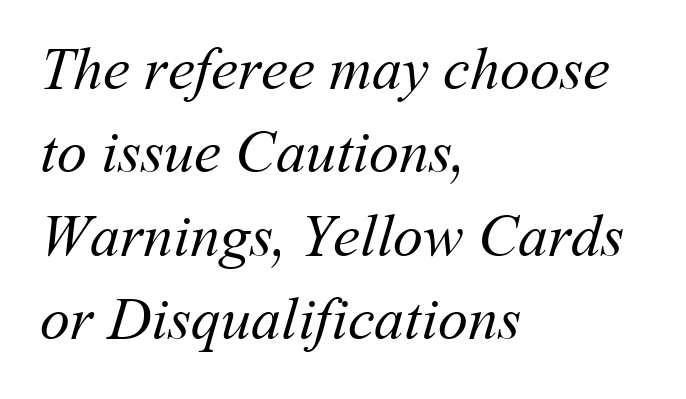
The image shows 60 px regular-weight type; set left-aligned, normal line spacing (1.39x), normal letter spacing, not underlined; medium stroke contrast and a medium x-height.
